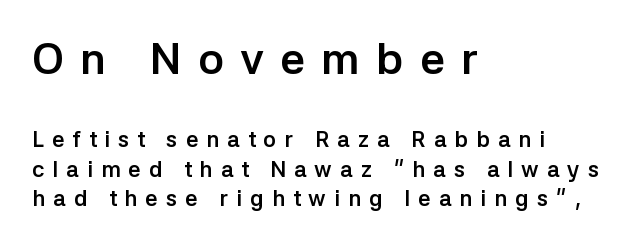
Do the characters align in a grid? No, the font is proportional. This layout puts the oversized block above and the modest block below. In terms of leading, this rendering sits right in the middle. Regarding serifs, this sample does without them.
